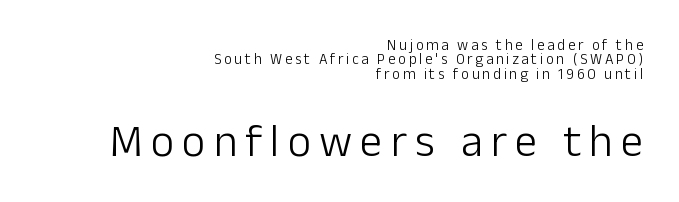
These glyphs show unthickened strokes, regular width or finer. Nope, not italic — everything's standing straight. Two sizes are in play, and the larger belongs to the second block. Glance below the letters and you will spot only blank space. The setting favours the right margin, as signatures and pull-quotes sometimes do.
